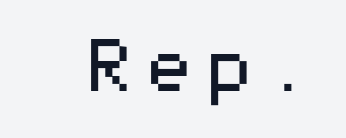
The image shows 71 px regular-weight, wide sans-serif type, upright; set not underlined; medium stroke contrast and a medium x-height.
